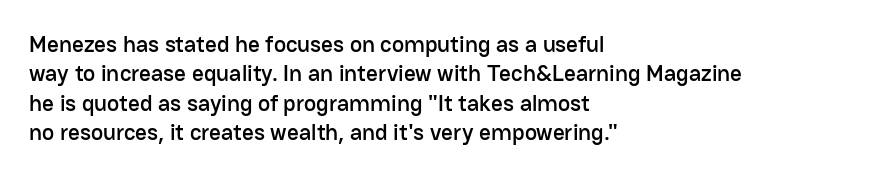
{"italic": "no", "underline": "no", "align": "left", "line_spacing": "normal", "line_spacing_ratio": 1.28, "letter_spacing": "normal", "letter_spacing_em": 0.0, "glyph_px": 23}
